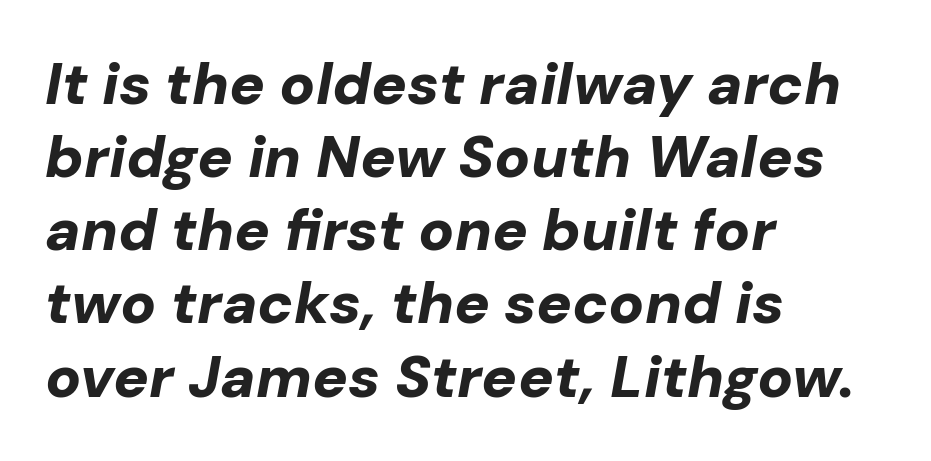
The image shows 59 px bold type, italic (leaning right); set left-aligned, line spacing 1.24x, normal letter spacing, not underlined; low stroke contrast and a medium x-height.
